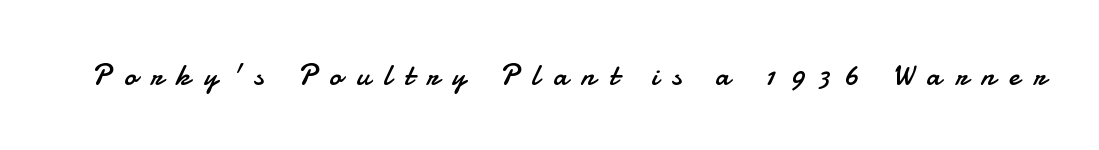
Decoration check: the copy has no underline. The font sits on the lighter half of the weight spectrum, regular included. The face used here is proportionally spaced, like ordinary book or web type. In terms of letterform style, serifs are entirely absent. Students, note that the glyphs here are deliberately spaced far apart.
